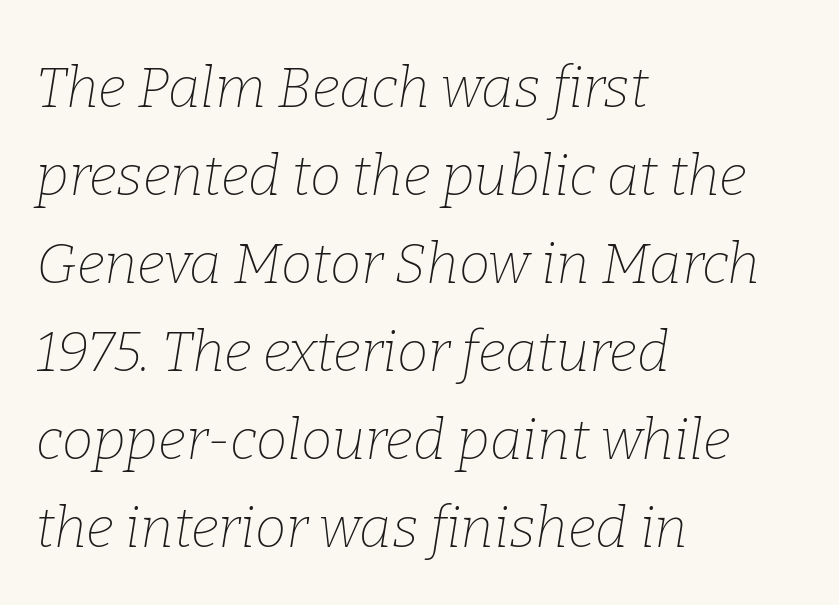
The image shows 56 px thin serif type, italic (leaning right); set left-aligned, normal line spacing (1.57x), normal letter spacing, not underlined; low stroke contrast and a medium x-height.
